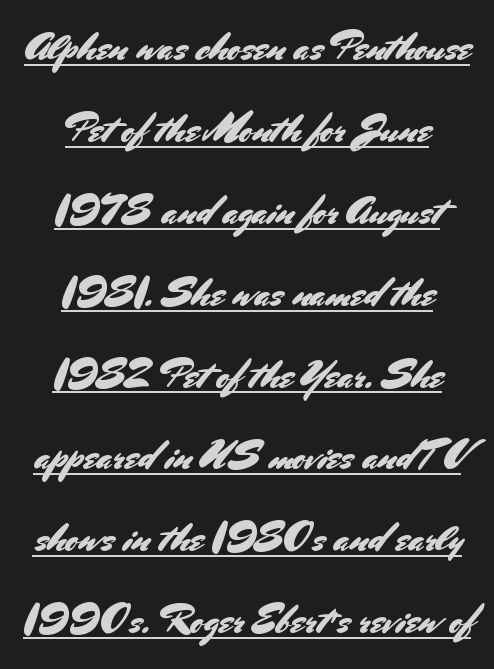
{"serif": "no", "width": "normal", "stroke_contrast": "medium", "x_height": "small", "monospaced": "no", "underline": "yes", "align": "center", "line_spacing": "loose", "line_spacing_ratio": 2.1, "letter_spacing": "normal", "letter_spacing_em": 0.0, "glyph_px": 39}
